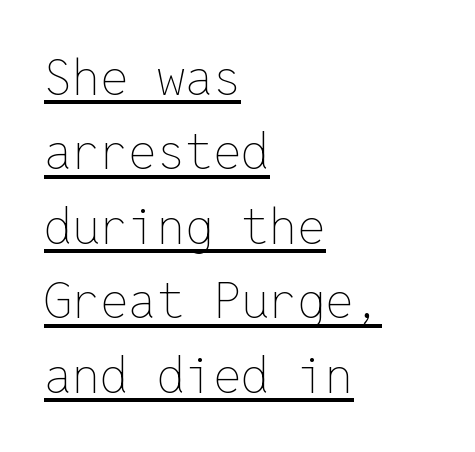
{"italic": "no", "bold": "no", "weight": "thin", "width": "normal", "stroke_contrast": "low", "x_height": "medium", "monospaced": "yes", "underline": "yes", "align": "left", "line_spacing": "normal", "line_spacing_ratio": 1.49, "letter_spacing": "normal", "letter_spacing_em": 0.0, "glyph_px": 50}
